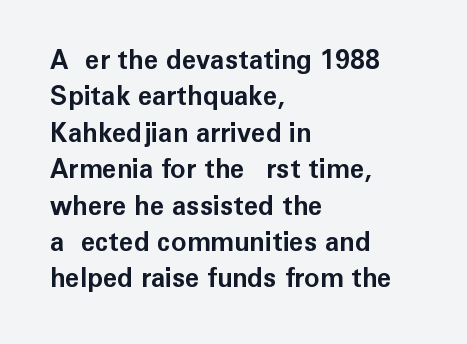
{"italic": "no", "bold": "yes", "underline": "no", "align": "left", "line_spacing": "normal", "line_spacing_ratio": 1.4, "letter_spacing": "normal", "letter_spacing_em": 0.0, "glyph_px": 26}
